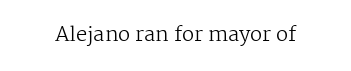
Q: Is the text bold? A: No.
Q: Is the text italic (slanted)? A: No, it is upright.
Q: Is the text underlined? A: No.
Q: Is the spacing between letters normal or unusually wide? A: Normal.
